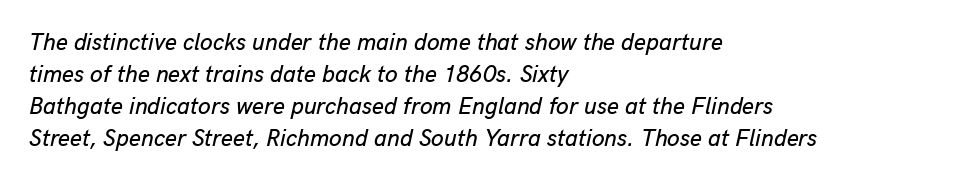
Q: Is the text italic (slanted)? A: Yes, it leans right by about 13 degrees.
Q: Is the text underlined? A: No.
Q: How is the paragraph aligned? A: Left-aligned.
Q: Is the spacing between letters normal or unusually wide? A: Normal.
Q: Is the spacing between lines tight, normal or loose? A: Normal.
